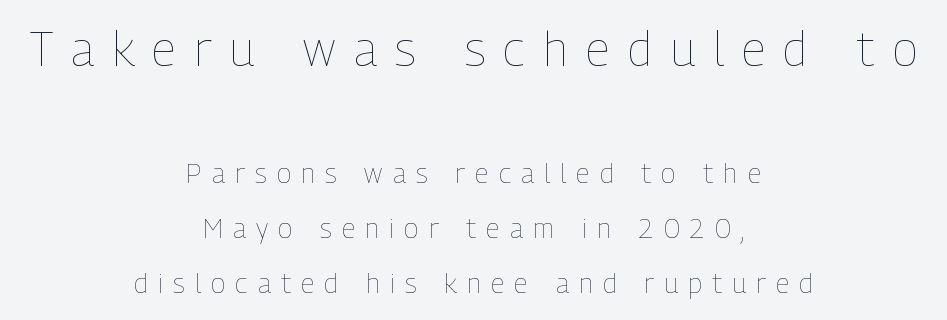
{"italic": "no", "bold": "no", "weight": "thin", "width": "condensed", "stroke_contrast": "low", "x_height": "medium", "monospaced": "no", "underline": "no", "align": "center", "line_spacing": "loose", "line_spacing_ratio": 2.05, "letter_spacing": "wide", "letter_spacing_em": 0.38, "larger_block": "first", "size_ratio": 1.78, "glyph_px": 48}
